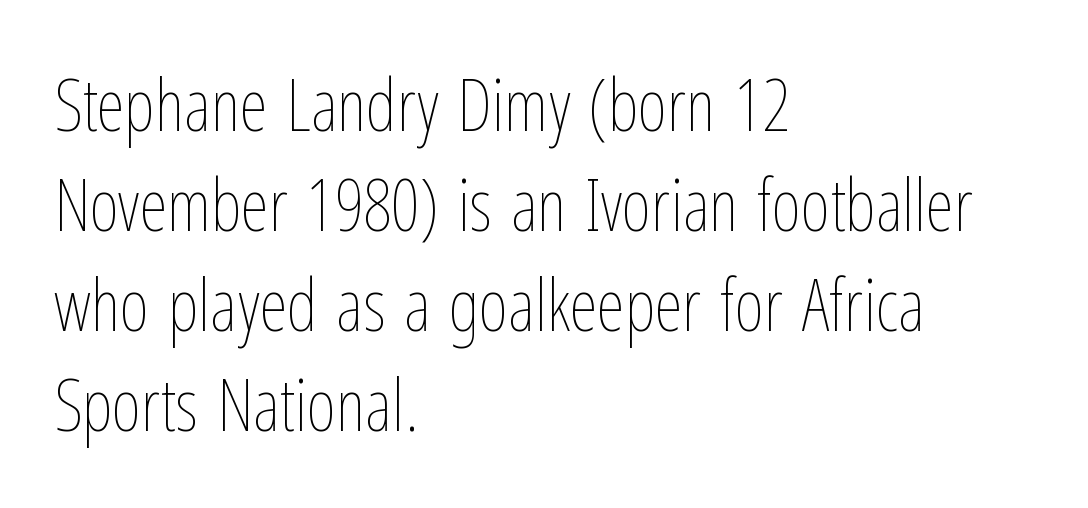
The image shows 72 px thin, condensed type, upright; set left-aligned, normal line spacing (1.39x), normal letter spacing, not underlined; low stroke contrast and a medium x-height.
